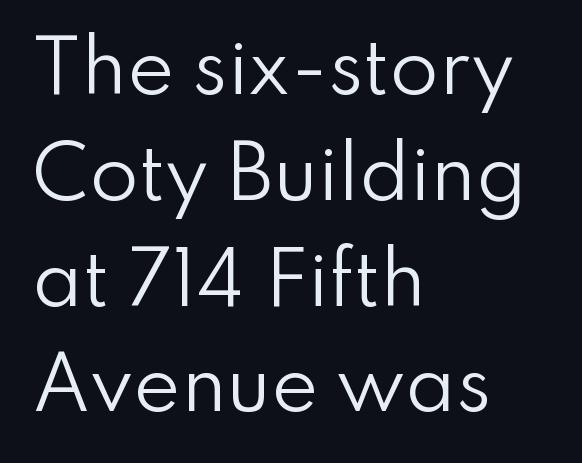
The letters sit at their default tracking, neither squeezed nor spread. On a weight scale, this lands at 450 or below. Casual observation: everything's shoved over to the left. Does the type have serifs? No, each stem ends abruptly. Character widths vary here, with narrow letters taking less room than wide ones. The font's upright variant was chosen for this text.
